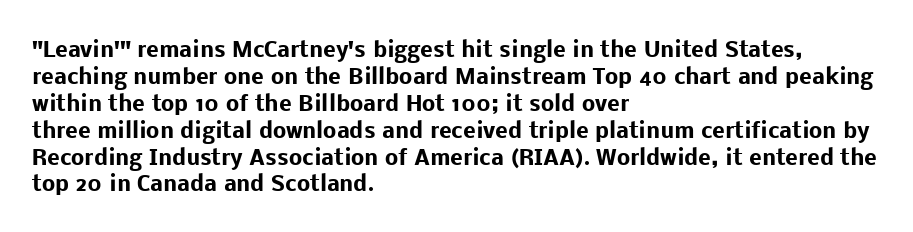
{"italic": "no", "bold": "yes", "underline": "no", "align": "left", "line_spacing": "normal", "line_spacing_ratio": 1.28, "letter_spacing": "normal", "letter_spacing_em": 0.0, "glyph_px": 21}
